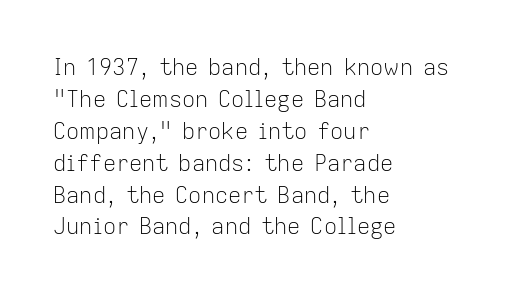
This sample uses an upright cut, with every glyph sitting square on the baseline. Check the space under the baseline: it is left empty. These lines are set flush left with a ragged right edge. Weight: not bold — regular or lighter.
